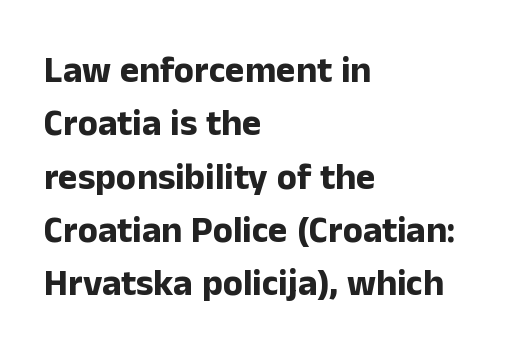
The face used here has the dense, thick strokes of a bold. Check under the words: just untouched page. Caption: multi-line text, flush left, ragged right. The face used here is rendered with its standard letterfit. Spacing verdict: proportional, widths tailored to each character.
